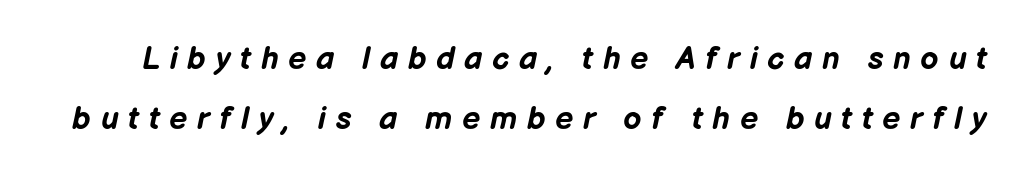
Q: Is the text bold? A: Yes.
Q: Is the text italic (slanted)? A: Yes, it leans right by about 12 degrees.
Q: Is the text underlined? A: No.
Q: Is the spacing between letters normal or unusually wide? A: Unusually wide.
Q: Width (condensed, normal, or wide)? A: Normal.
Q: Stroke contrast? A: Low.
Q: x-height? A: Medium.
Q: Monospaced? A: No.
